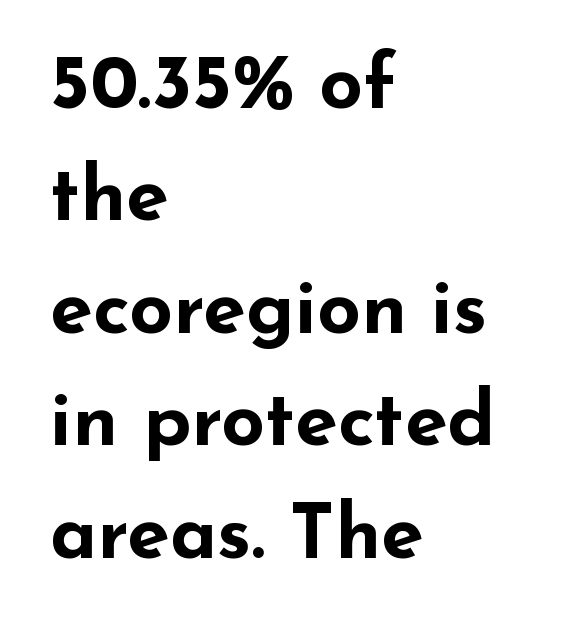
The image shows 77 px bold, wide sans-serif type, upright; set left-aligned, normal line spacing (1.46x), normal letter spacing, not underlined; low stroke contrast and a small x-height.
